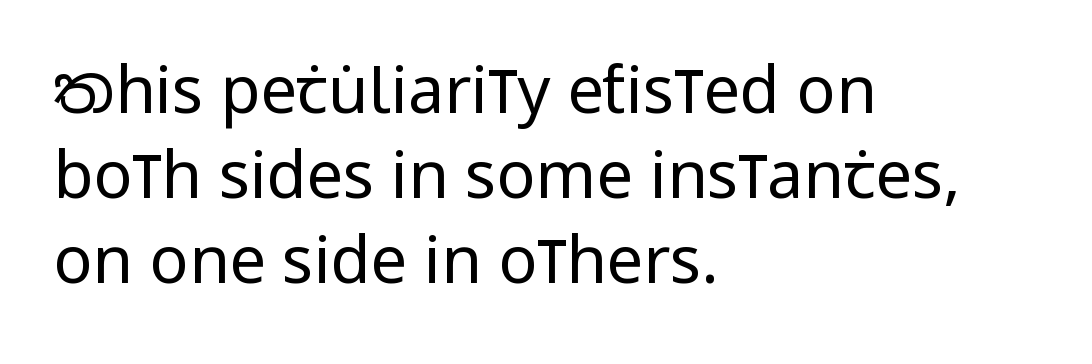
Q: Is the text bold? A: No.
Q: Is the text italic (slanted)? A: No, it is upright.
Q: Is the typeface a serif or a sans-serif typeface? A: Sans-serif.
Q: Is the text underlined? A: No.
Q: How is the paragraph aligned? A: Left-aligned.
Q: Is the spacing between letters normal or unusually wide? A: Normal.
Q: Is the spacing between lines tight, normal or loose? A: Normal.
Q: Width (condensed, normal, or wide)? A: Condensed.
Q: Stroke contrast? A: Low.
Q: x-height? A: Large.
Q: Monospaced? A: No.
